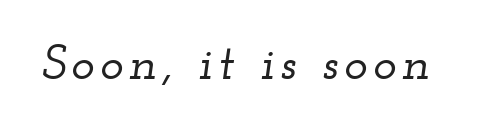
{"serif": "yes", "italic": "yes", "lean": "right", "slant_degrees": 12, "width": "wide", "stroke_contrast": "low", "x_height": "small", "monospaced": "no", "underline": "no", "glyph_px": 50}
